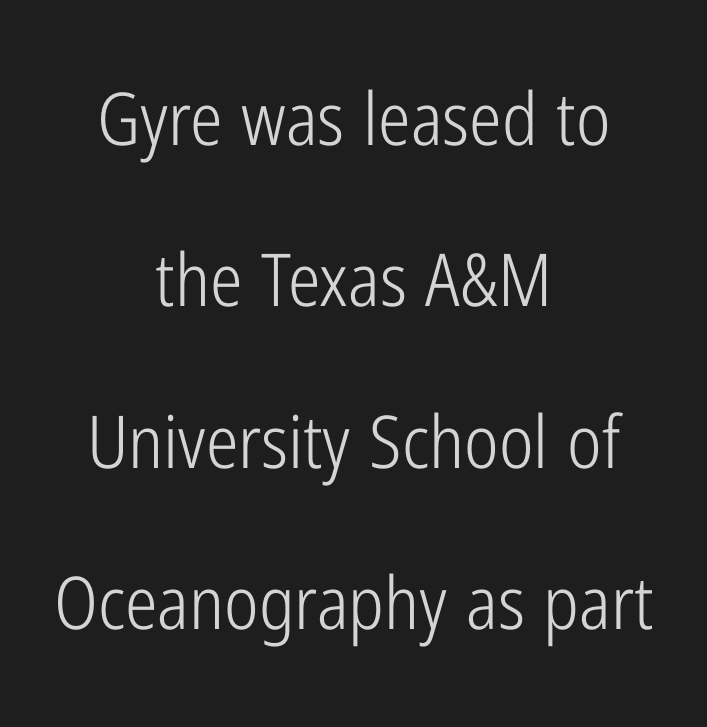
The image shows 73 px light, condensed sans-serif type, upright; set centered, loose line spacing (2.21x), normal letter spacing, not underlined; low stroke contrast and a medium x-height.
